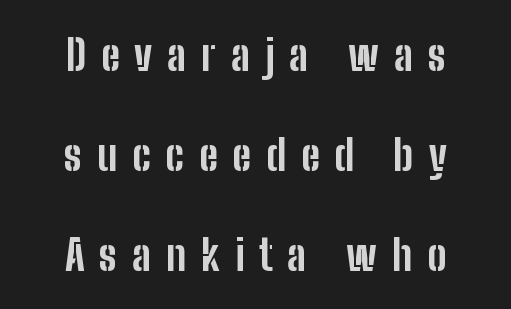
The image shows 43 px bold, condensed sans-serif type, upright; set centered, loose line spacing (2.32x), unusually wide letter spacing (+0.35 em), not underlined; low stroke contrast and a medium x-height.
